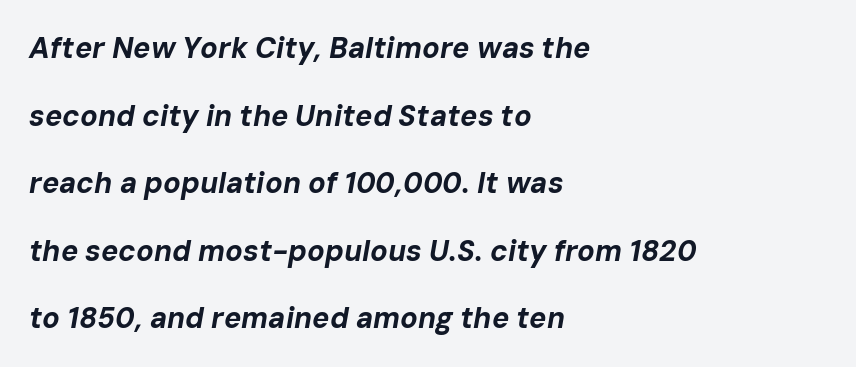
{"italic": "yes", "lean": "right", "slant_degrees": 10, "bold": "yes", "weight": "bold", "width": "normal", "stroke_contrast": "low", "x_height": "medium", "monospaced": "no", "underline": "no", "align": "left", "line_spacing": "loose", "line_spacing_ratio": 2.33, "letter_spacing": "normal", "letter_spacing_em": 0.0, "glyph_px": 29}
